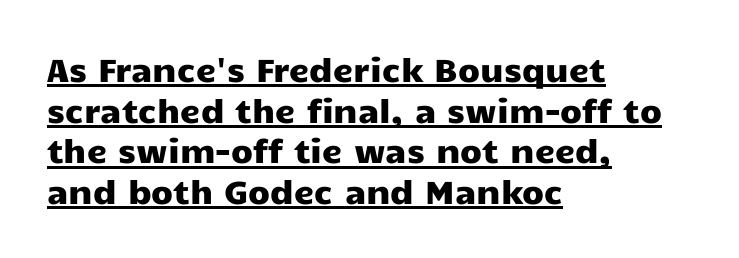
The image shows 32 px wide sans-serif type, upright; set left-aligned, normal line spacing (1.27x), normal letter spacing, underlined; low stroke contrast and a medium x-height.
